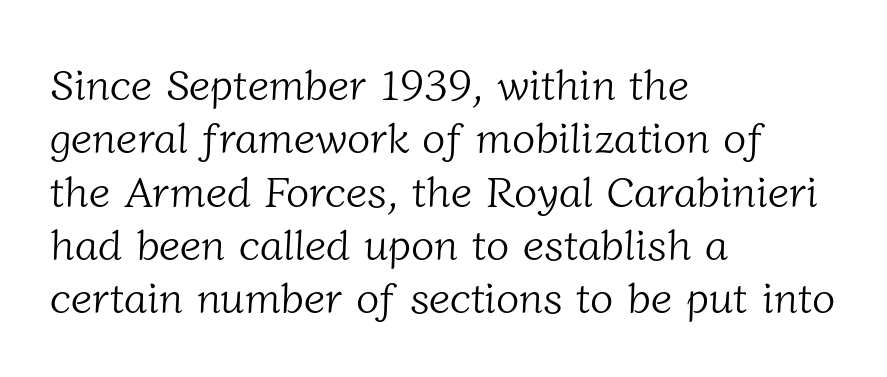
The image shows 43 px light serif type; set left-aligned, line spacing 1.24x, normal letter spacing, not underlined; low stroke contrast and a medium x-height.
